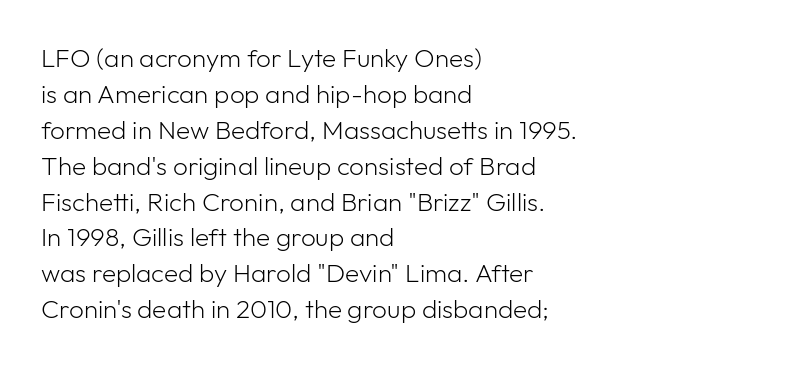
The image shows 26 px text type, upright; set left-aligned, normal line spacing (1.38x), normal letter spacing, not underlined.
